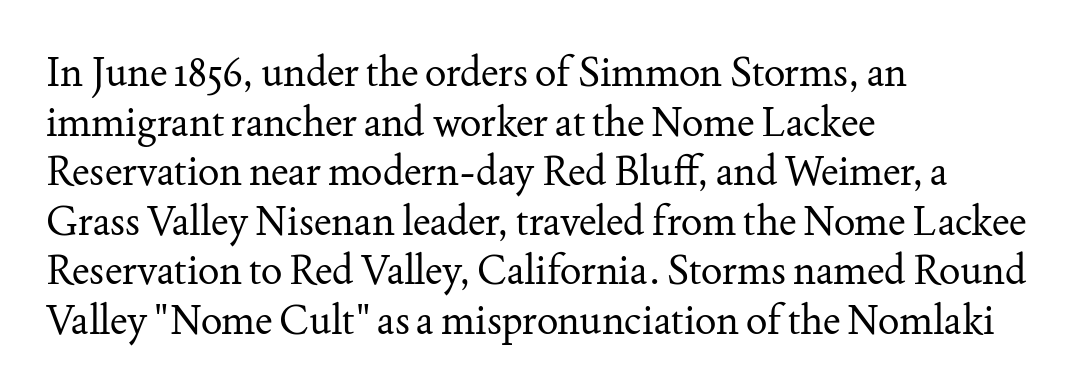
{"serif": "yes", "italic": "no", "bold": "no", "weight": "regular", "width": "normal", "stroke_contrast": "medium", "x_height": "small", "monospaced": "no", "underline": "no", "align": "left", "line_spacing_ratio": 1.24, "letter_spacing": "normal", "letter_spacing_em": 0.0, "glyph_px": 40}
